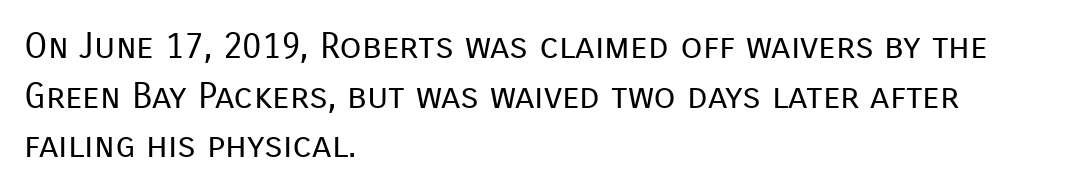
Q: Is the text bold? A: No.
Q: Is the text italic (slanted)? A: No, it is upright.
Q: Is the typeface a serif or a sans-serif typeface? A: Sans-serif.
Q: Is the text underlined? A: No.
Q: How is the paragraph aligned? A: Left-aligned.
Q: Is the spacing between letters normal or unusually wide? A: Normal.
Q: Is the spacing between lines tight, normal or loose? A: Normal.
Q: Width (condensed, normal, or wide)? A: Normal.
Q: Stroke contrast? A: Low.
Q: x-height? A: Medium.
Q: Monospaced? A: No.
